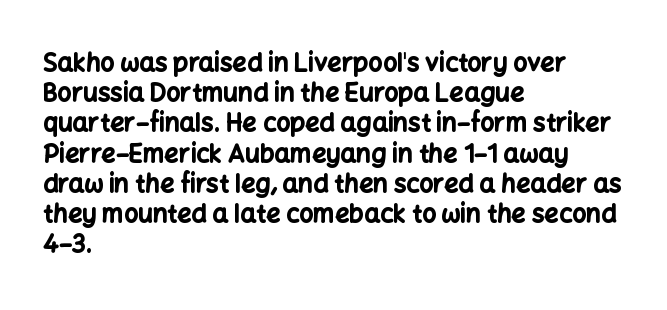
Q: Is the text bold? A: Yes.
Q: Is the text italic (slanted)? A: No, it is upright.
Q: Is the text underlined? A: No.
Q: How is the paragraph aligned? A: Left-aligned.
Q: Is the spacing between letters normal or unusually wide? A: Normal.
